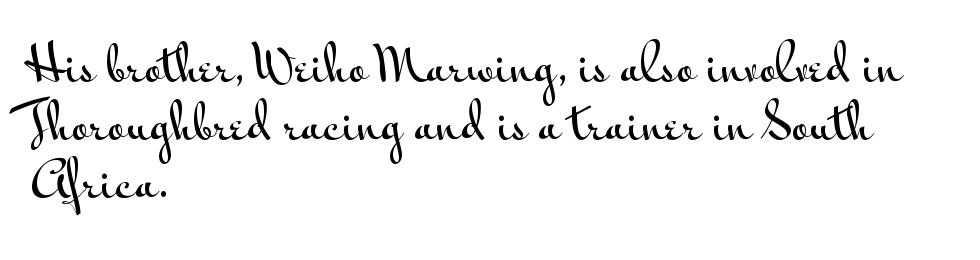
Character widths vary here, with narrow letters taking less room than wide ones. These lines stack with their left ends in a neat column. These lines keep a tight, regular rhythm from letter to letter. This is sans-serif lettering, the kind often seen on screens and signage. The words here are not underlined.
